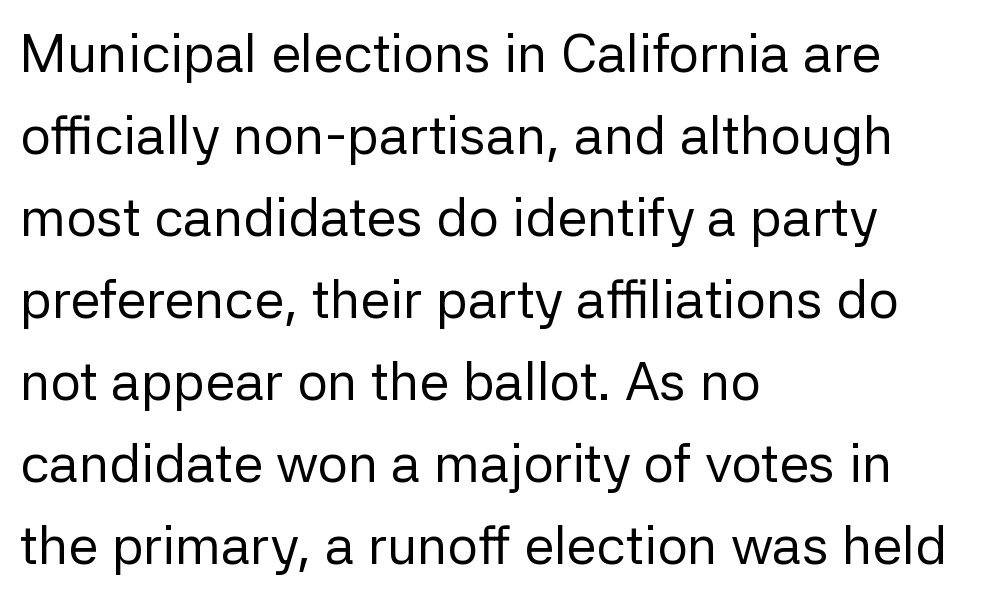
{"serif": "no", "italic": "no", "bold": "no", "weight": "regular", "width": "normal", "stroke_contrast": "low", "x_height": "medium", "monospaced": "no", "underline": "no", "align": "left", "line_spacing": "normal", "line_spacing_ratio": 1.52, "letter_spacing": "normal", "letter_spacing_em": 0.0, "glyph_px": 54}
